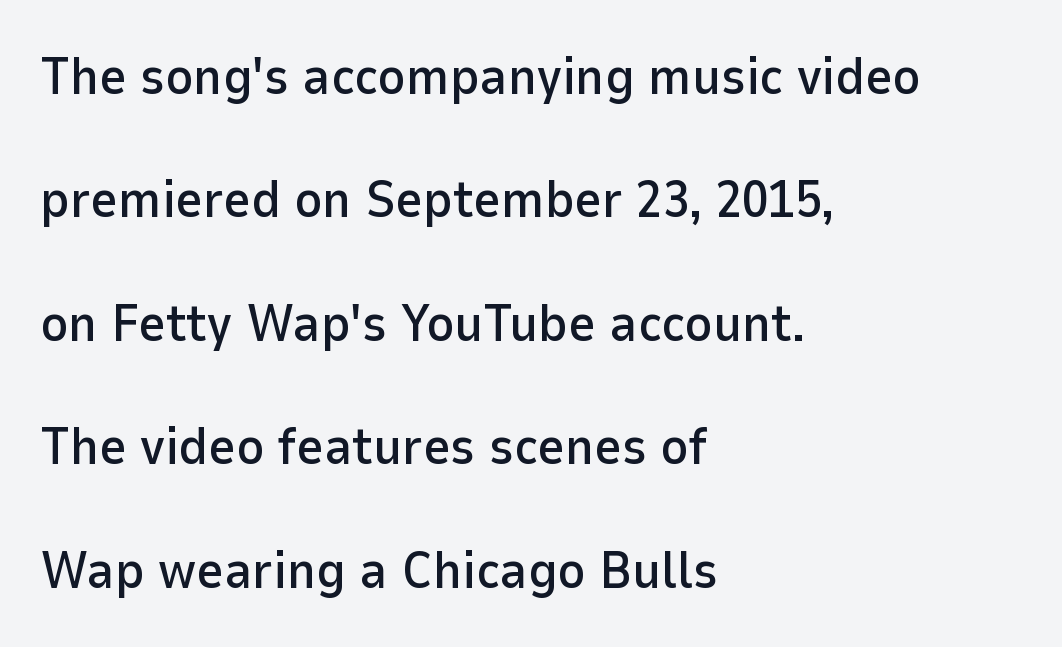
Q: Is the text italic (slanted)? A: No, it is upright.
Q: Is the typeface a serif or a sans-serif typeface? A: Sans-serif.
Q: Is the text underlined? A: No.
Q: How is the paragraph aligned? A: Left-aligned.
Q: Is the spacing between letters normal or unusually wide? A: Normal.
Q: Is the spacing between lines tight, normal or loose? A: Loose.
Q: Width (condensed, normal, or wide)? A: Normal.
Q: Stroke contrast? A: Low.
Q: x-height? A: Medium.
Q: Monospaced? A: No.
